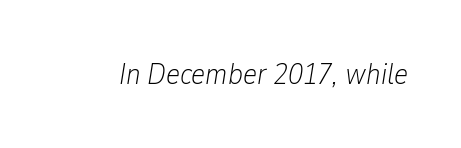
How are the letters spaced? Ordinarily, with no added tracking. The weight would be labelled regular, book, light, or lighter still. A clean baseline with only descenders dipping below it. Note the varied advance widths — an 'i' is clearly narrower than an 'm'. Slanted lettering throughout.
